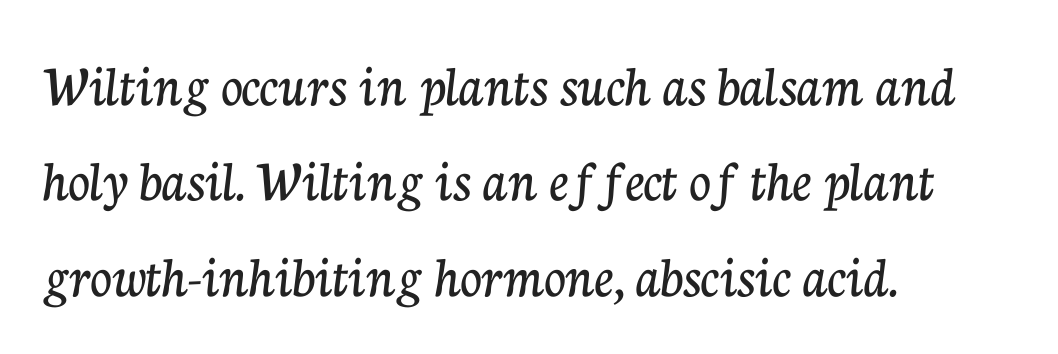
Q: Is the text italic (slanted)? A: Yes.
Q: Is the typeface a serif or a sans-serif typeface? A: Serif.
Q: Is the text underlined? A: No.
Q: How is the paragraph aligned? A: Left-aligned.
Q: Is the spacing between letters normal or unusually wide? A: Normal.
Q: Is the spacing between lines tight, normal or loose? A: Normal.
Q: Width (condensed, normal, or wide)? A: Normal.
Q: Stroke contrast? A: Low.
Q: x-height? A: Medium.
Q: Monospaced? A: No.
